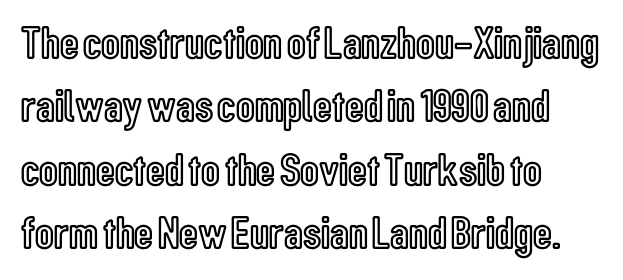
The image shows 46 px condensed type, upright; set left-aligned, normal line spacing (1.38x), normal letter spacing, not underlined; a medium x-height.
